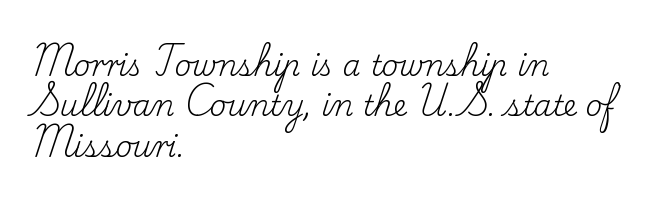
Q: Is the text bold? A: No.
Q: Is the text italic (slanted)? A: Yes.
Q: Is the typeface a serif or a sans-serif typeface? A: Serif.
Q: Is the text underlined? A: No.
Q: How is the paragraph aligned? A: Left-aligned.
Q: Is the spacing between letters normal or unusually wide? A: Normal.
Q: Is the spacing between lines tight, normal or loose? A: Normal.
Q: Width (condensed, normal, or wide)? A: Normal.
Q: Stroke contrast? A: Low.
Q: x-height? A: Small.
Q: Monospaced? A: No.
